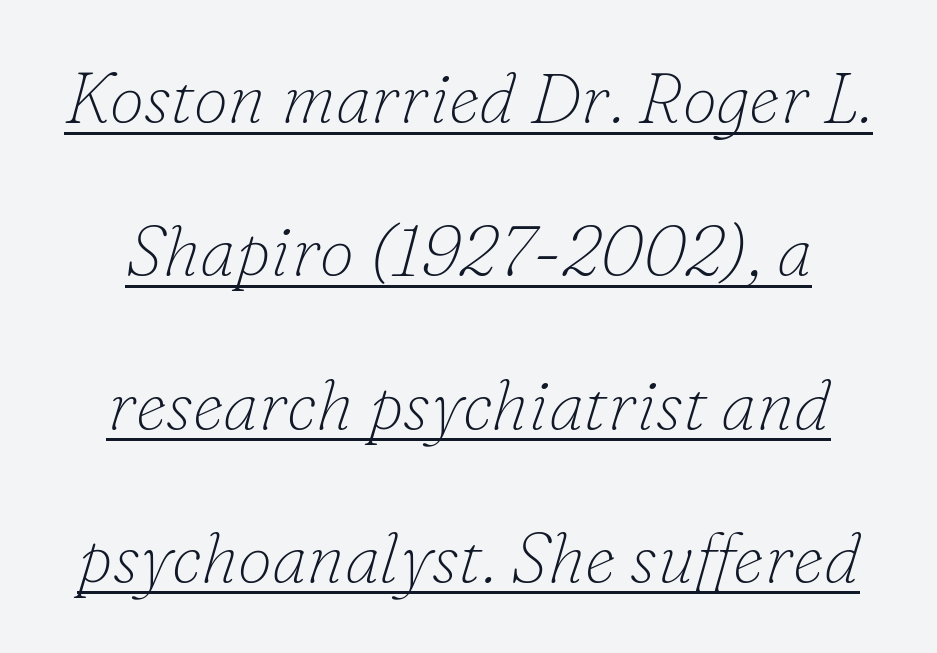
This is serif lettering, the kind often seen in printed books. Is there an underline? Yes — a line sits under the letters. The block of text is sparse from top to bottom, with ample space between rows. The passage shown leans; its letterforms are oblique. What stands out about the letter spacing? Nothing — it is the standard amount. Weight: not bold — regular or lighter.
